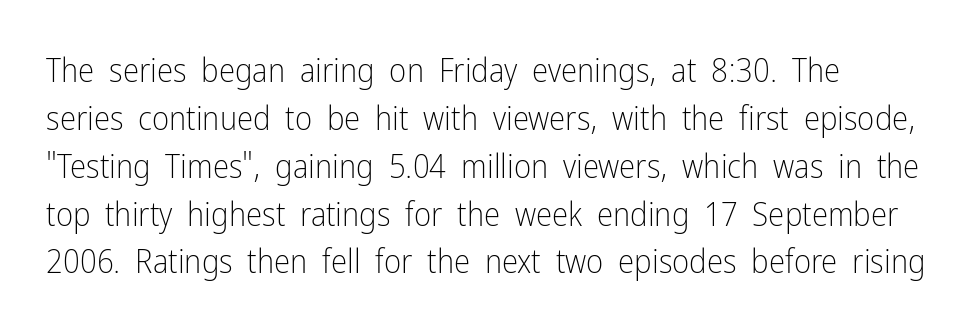
You could not count columns in this text — the font is proportionally spaced. The face used here is rendered with its standard letterfit. In terms of letterform style, serifs are entirely absent. Words float on clear page, feet unadorned. Students, observe: this is what conventionally led text looks like.
